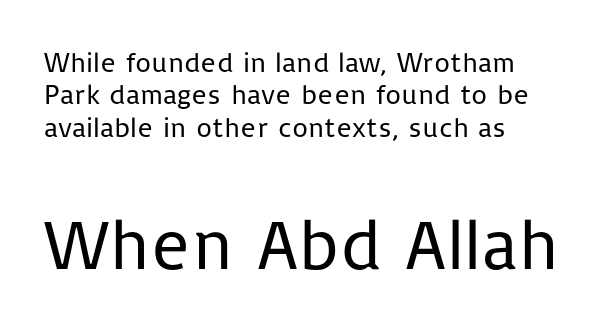
{"serif": "no", "italic": "no", "bold": "no", "weight": "regular", "width": "normal", "stroke_contrast": "low", "x_height": "medium", "monospaced": "no", "underline": "no", "align": "left", "line_spacing_ratio": 1.16, "letter_spacing": "normal", "letter_spacing_em": 0.0, "larger_block": "second", "size_ratio": 2.54, "glyph_px": 71}
